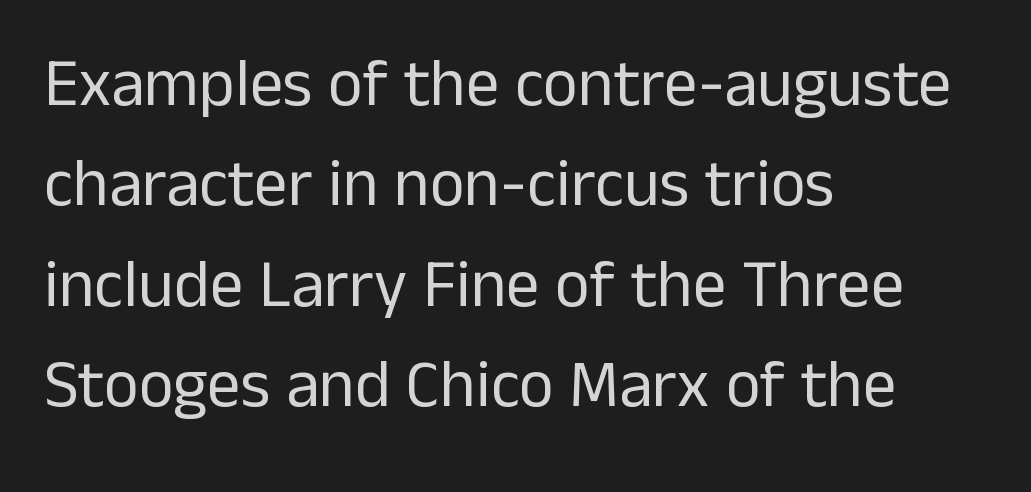
The image shows 67 px regular-weight sans-serif type, upright; set left-aligned, normal line spacing (1.5x), normal letter spacing, not underlined; low stroke contrast and a medium x-height.
